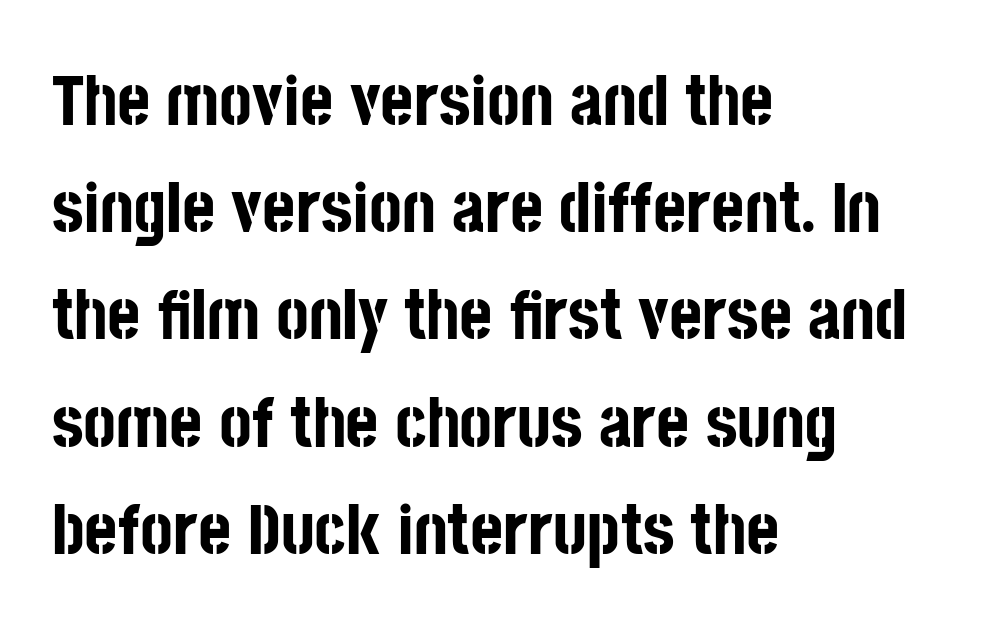
{"serif": "no", "italic": "no", "bold": "yes", "weight": "bold", "width": "condensed", "stroke_contrast": "low", "x_height": "large", "monospaced": "no", "underline": "no", "align": "left", "line_spacing": "normal", "line_spacing_ratio": 1.51, "letter_spacing": "normal", "letter_spacing_em": 0.0, "glyph_px": 71}
